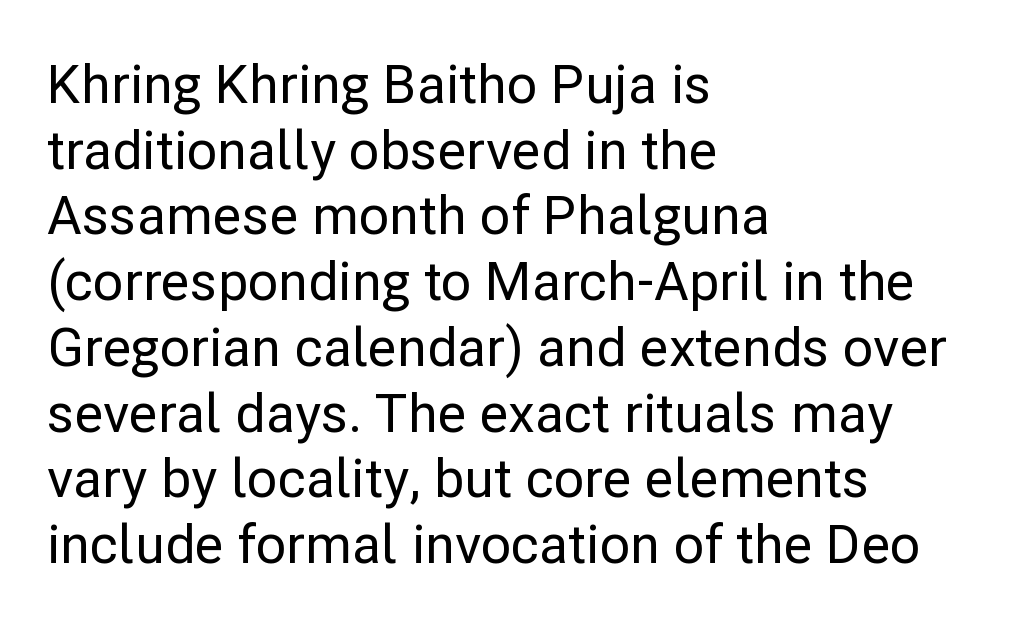
The font family rendered here belongs to the sans-serif group. These lines stack with their left ends in a neat column. A bare baseline throughout the passage. Proportional: the letters do not fall into vertical columns.
